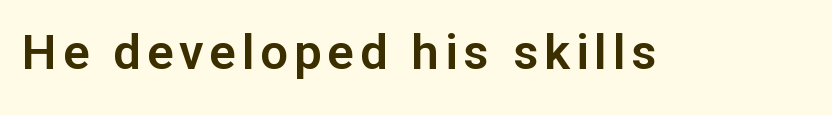
Vertical strokes here are truly vertical. You could not count columns in this text — the font is proportionally spaced. Observe the absence of serifs on each vertical stroke in this sample. No word sits above an underline.
